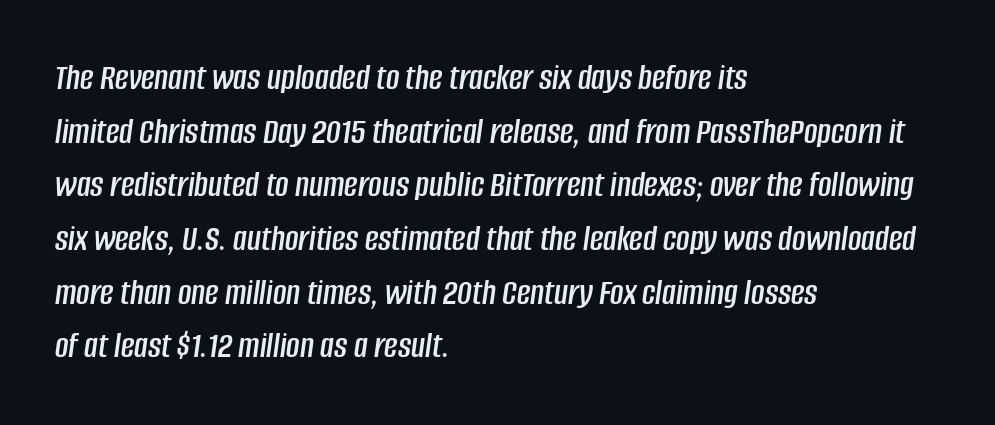
Do the characters align in a grid? No, the font is proportional. The font's italic variant was chosen for this text. Check under the words: just untouched page. Alignment: flush left.
